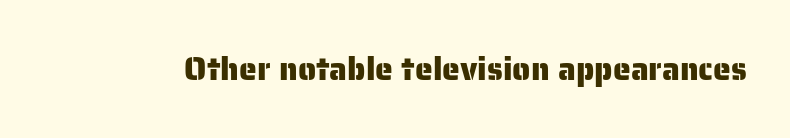
The image shows 32 px sans-serif type, upright; set normal letter spacing, not underlined; low stroke contrast and a medium x-height.
